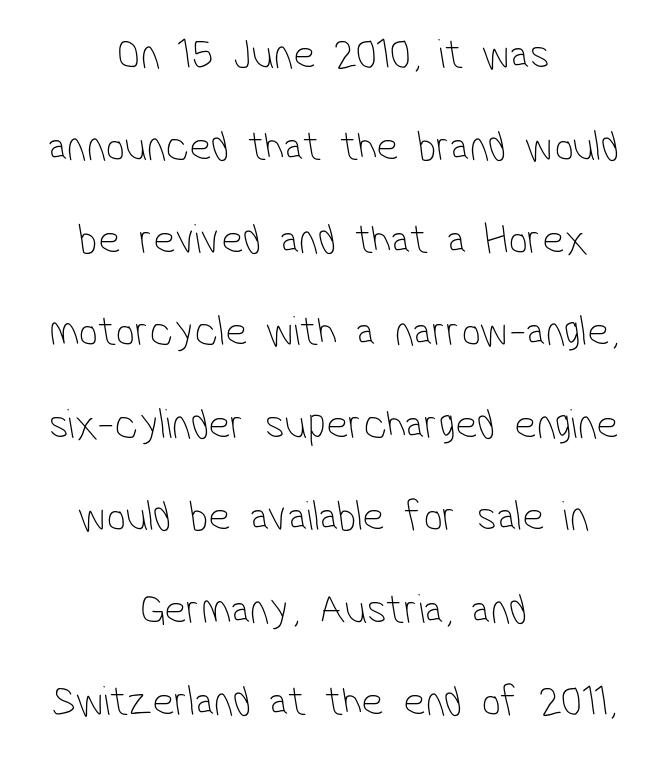
Q: Is the text bold? A: No.
Q: Is the typeface a serif or a sans-serif typeface? A: Sans-serif.
Q: Is the text underlined? A: No.
Q: How is the paragraph aligned? A: Centered.
Q: Is the spacing between letters normal or unusually wide? A: Normal.
Q: Is the spacing between lines tight, normal or loose? A: Loose.
Q: Width (condensed, normal, or wide)? A: Condensed.
Q: Stroke contrast? A: Low.
Q: x-height? A: Medium.
Q: Monospaced? A: No.
